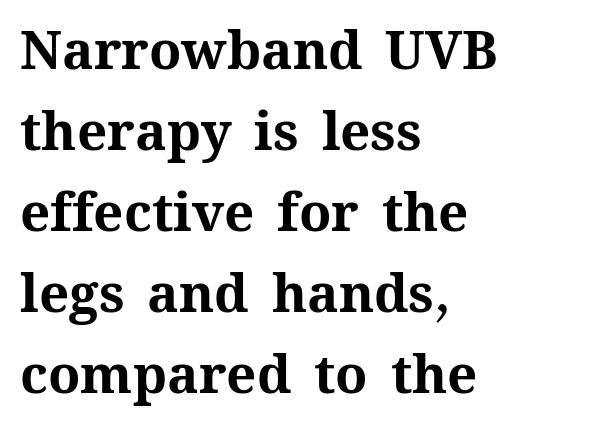
Q: Is the text bold? A: Yes.
Q: Is the text italic (slanted)? A: No, it is upright.
Q: Is the text underlined? A: No.
Q: How is the paragraph aligned? A: Left-aligned.
Q: Is the spacing between letters normal or unusually wide? A: Normal.
Q: Is the spacing between lines tight, normal or loose? A: Normal.
Q: Width (condensed, normal, or wide)? A: Normal.
Q: Stroke contrast? A: Medium.
Q: x-height? A: Medium.
Q: Monospaced? A: No.
